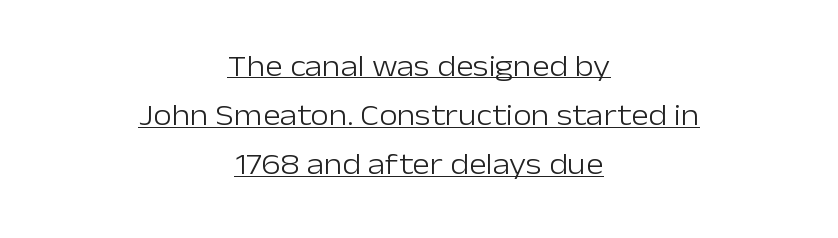
Where is the straight margin? There isn't one; the lines are centered. Designer's note — italics off, roman on. Character widths vary here, with narrow letters taking less room than wide ones. Students, observe: this is what conventionally led text looks like. Somebody hit Ctrl+U on this one — the words are underlined.
